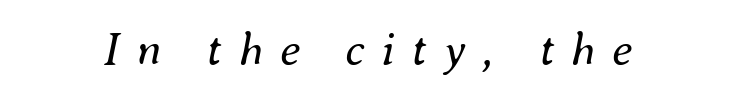
Q: Is the text bold? A: No.
Q: Is the text italic (slanted)? A: Yes, it leans right by about 8 degrees.
Q: Is the text underlined? A: No.
Q: Is the spacing between letters normal or unusually wide? A: Unusually wide.
Q: Width (condensed, normal, or wide)? A: Normal.
Q: Stroke contrast? A: Medium.
Q: x-height? A: Small.
Q: Monospaced? A: No.
